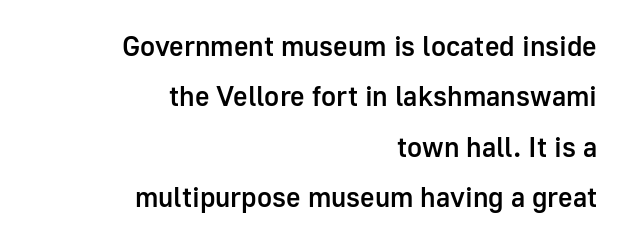
Descenders are the only things crossing below the line. Designer's note — italics off, roman on. Proportional: the letters do not fall into vertical columns. The text block is weighted toward the right margin, trailing off unevenly leftward.
